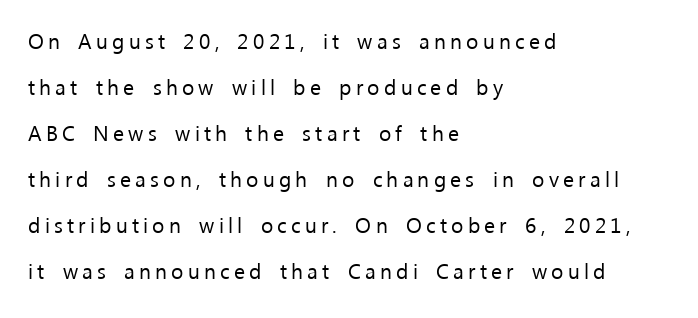
{"italic": "no", "bold": "no", "underline": "no", "align": "left", "line_spacing": "loose", "line_spacing_ratio": 2.19, "letter_spacing": "wide", "letter_spacing_em": 0.2, "glyph_px": 21}
